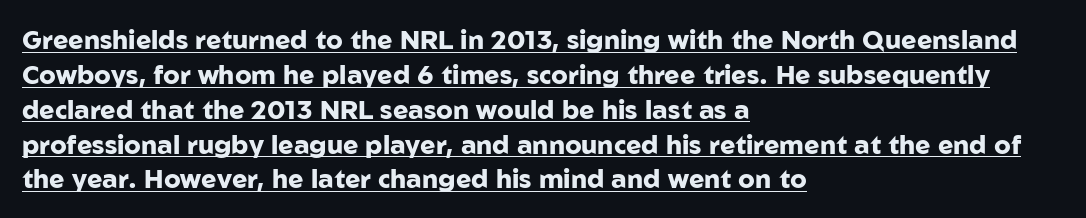
{"italic": "no", "bold": "yes", "underline": "yes", "align": "left", "line_spacing": "normal", "line_spacing_ratio": 1.34, "letter_spacing": "normal", "letter_spacing_em": 0.0, "glyph_px": 26}
